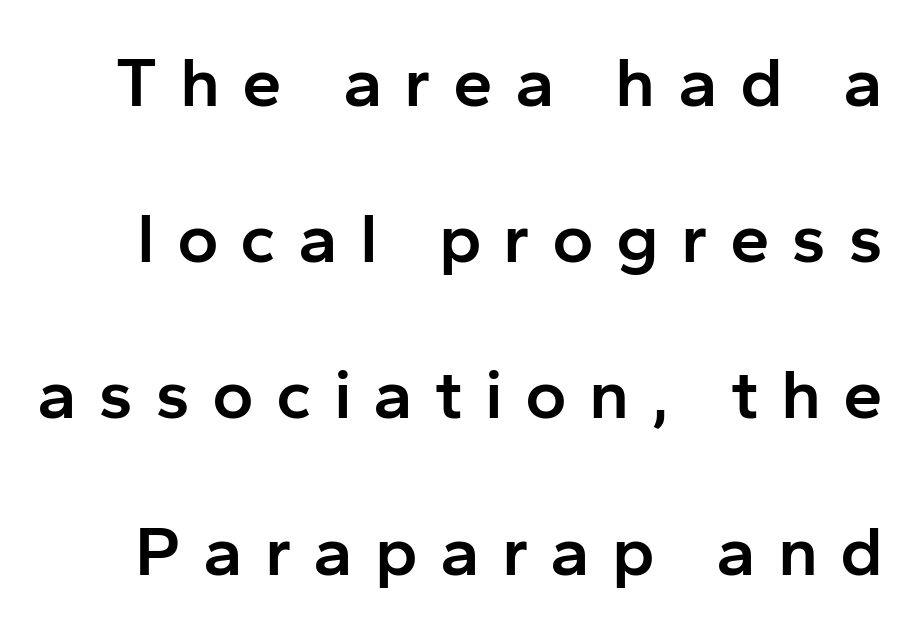
These lines are rendered in a variable-pitch font. This is the in-between weight designers call semibold or demi. Characters follow at a spacing far wider than the type designer built in. The typography opts for an upright posture over an oblique one.
